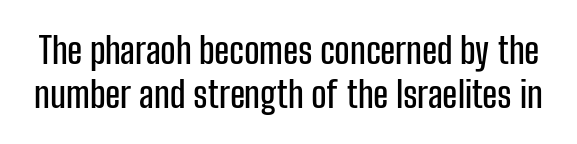
Check under the words: just untouched page. The horizontal fit of the characters is conventional and even. Classification — sans serif. A typesetter would call this proportional, since set widths differ per character. Unlike italic type, these characters show no tilt at all.
